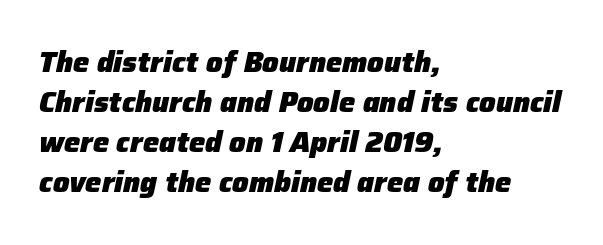
Q: Is the text bold? A: Yes.
Q: Is the text italic (slanted)? A: Yes, it leans right by about 12 degrees.
Q: Is the text underlined? A: No.
Q: How is the paragraph aligned? A: Left-aligned.
Q: Is the spacing between letters normal or unusually wide? A: Normal.
Q: Is the spacing between lines tight, normal or loose? A: Normal.
Q: Width (condensed, normal, or wide)? A: Normal.
Q: Stroke contrast? A: Low.
Q: x-height? A: Medium.
Q: Monospaced? A: No.
